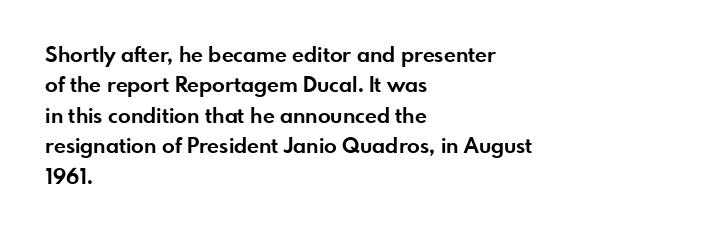
The image shows 21 px bold type, upright; set left-aligned, normal line spacing (1.45x), normal letter spacing, not underlined.
